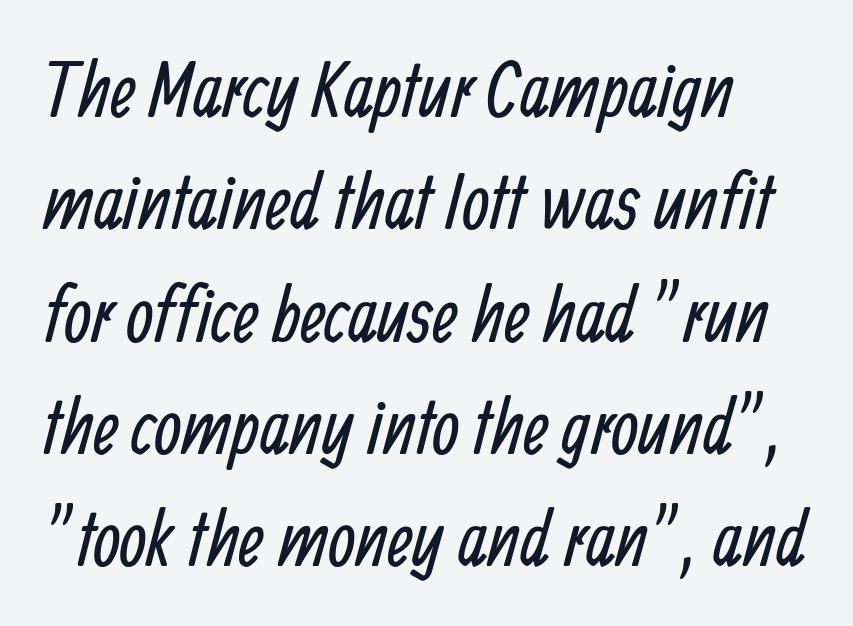
Q: Is the text bold? A: No.
Q: Is the typeface a serif or a sans-serif typeface? A: Sans-serif.
Q: Is the text underlined? A: No.
Q: Is the spacing between letters normal or unusually wide? A: Normal.
Q: Is the spacing between lines tight, normal or loose? A: Normal.
Q: Width (condensed, normal, or wide)? A: Condensed.
Q: Stroke contrast? A: Low.
Q: x-height? A: Medium.
Q: Monospaced? A: No.
